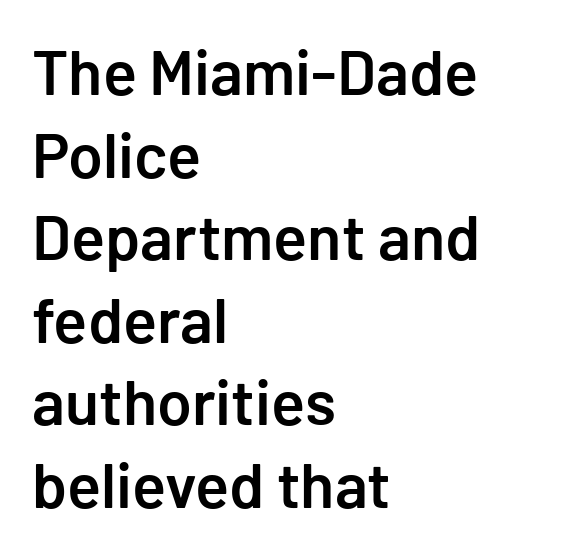
How are the letters spaced? Ordinarily, with no added tracking. Layout note: lines flush left. Characters remain perfectly vertical along every line. A bare baseline throughout the passage. Typographic density is moderately raised because the face is semibold. What's the leading like? Ordinary, nothing unusual.
